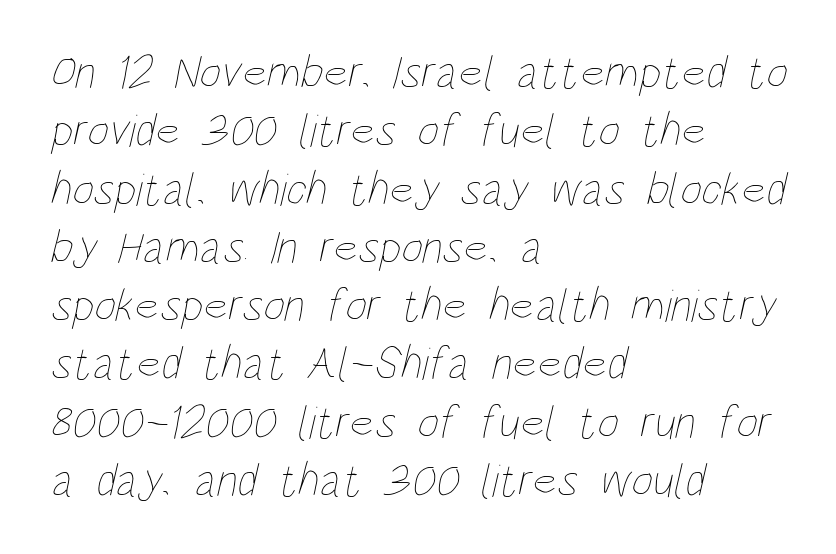
{"bold": "no", "weight": "thin", "width": "condensed", "stroke_contrast": "low", "x_height": "large", "monospaced": "no", "underline": "no", "align": "left", "line_spacing_ratio": 1.24, "letter_spacing": "normal", "letter_spacing_em": 0.0, "glyph_px": 47}
